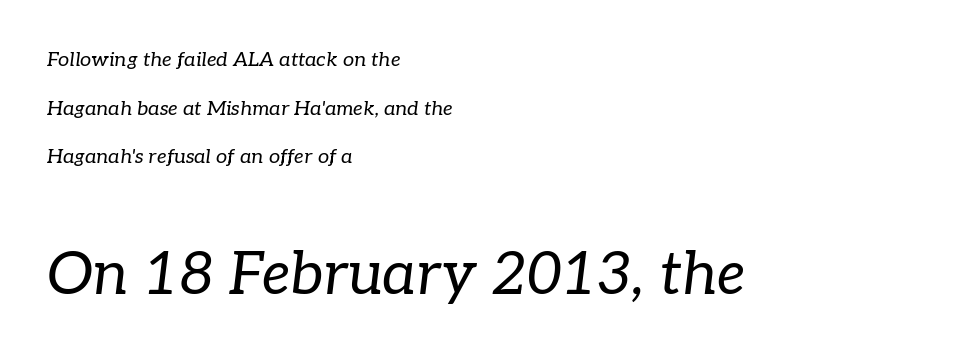
{"serif": "yes", "italic": "yes", "lean": "right", "slant_degrees": 7, "bold": "no", "weight": "regular", "width": "normal", "stroke_contrast": "low", "x_height": "medium", "monospaced": "no", "underline": "no", "align": "left", "line_spacing": "loose", "line_spacing_ratio": 2.43, "letter_spacing": "normal", "letter_spacing_em": 0.0, "larger_block": "second", "size_ratio": 2.95, "glyph_px": 59}
